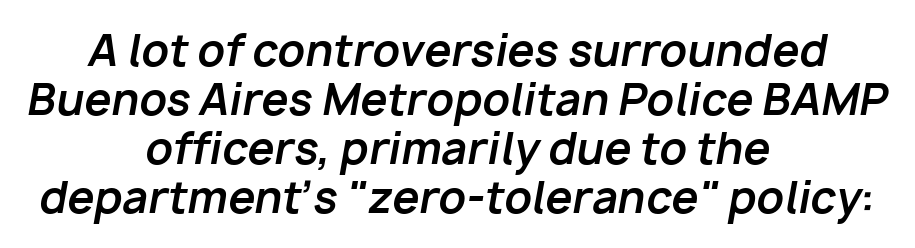
Think of a printed novel: that variable character pitch is what you see here. The rendering positions every line midway between the sides. This block would grow much taller if given ordinary leading; it's compressed now. Pretty heavy lettering here — definitely bold. Students, note that the glyphs here touch the page at normal intervals.
